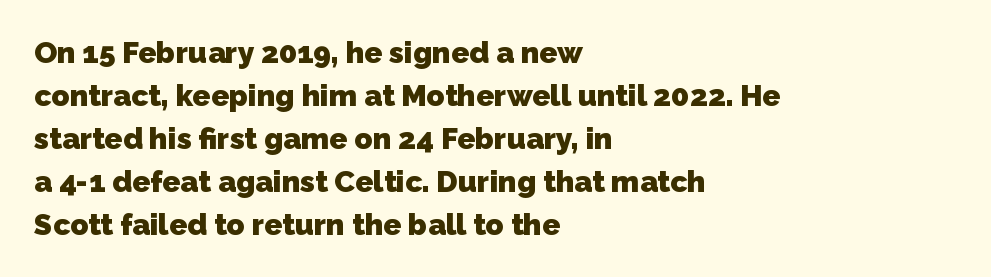
{"serif": "no", "bold": "yes", "weight": "heavy", "width": "normal", "stroke_contrast": "low", "x_height": "medium", "monospaced": "no", "underline": "no", "align": "left", "line_spacing": "normal", "line_spacing_ratio": 1.43, "letter_spacing": "normal", "letter_spacing_em": 0.0, "glyph_px": 30}
